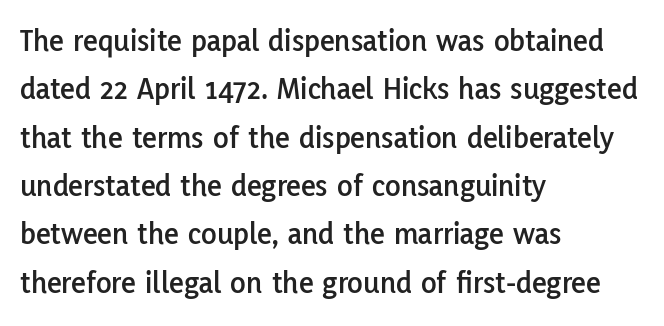
The image shows 32 px sans-serif type, upright; set left-aligned, normal line spacing (1.51x), normal letter spacing, not underlined; low stroke contrast and a medium x-height.
